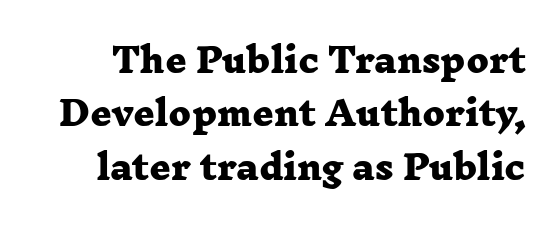
{"serif": "yes", "bold": "yes", "weight": "heavy", "width": "wide", "stroke_contrast": "low", "x_height": "medium", "monospaced": "no", "underline": "no", "align": "right", "line_spacing": "normal", "line_spacing_ratio": 1.62, "letter_spacing": "normal", "letter_spacing_em": 0.0, "glyph_px": 33}
